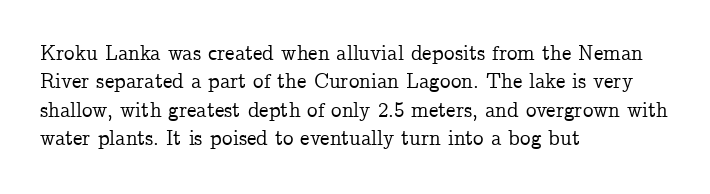
Posture: upright roman. The foot of each line stays bare and open. The passage shown stacks its lines at a standard gap. Alignment: flush left. The horizontal fit of the characters is conventional and even.
